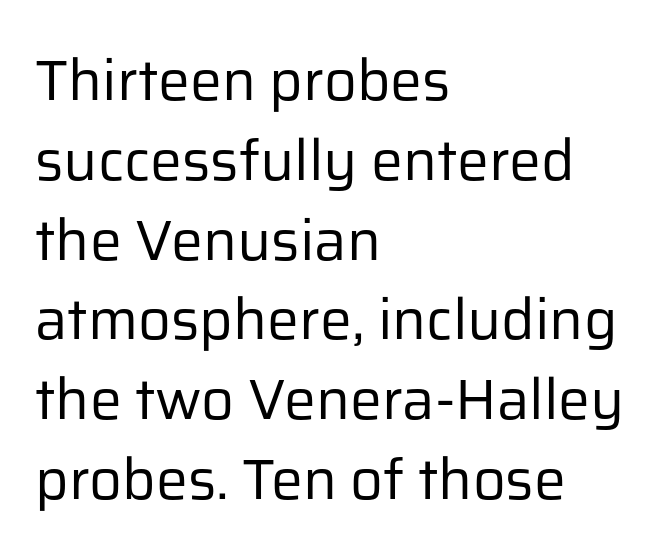
{"serif": "no", "italic": "no", "bold": "no", "weight": "regular", "width": "normal", "stroke_contrast": "low", "x_height": "medium", "monospaced": "no", "underline": "no", "align": "left", "line_spacing": "normal", "line_spacing_ratio": 1.4, "letter_spacing": "normal", "letter_spacing_em": 0.0, "glyph_px": 57}
